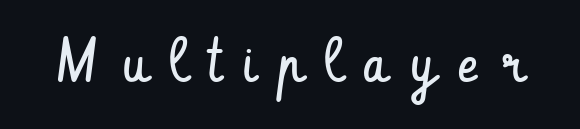
Glance below the letters and you will spot only blank space. The strokes carry an ordinary text weight at most. Examine the stroke ends and you'll find no serifs. Every character sits straight up, as roman type does.
